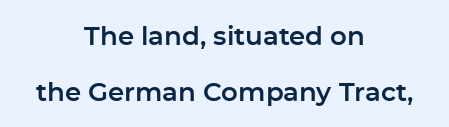
Q: Is the text italic (slanted)? A: No, it is upright.
Q: Is the text underlined? A: No.
Q: How is the paragraph aligned? A: Centered.
Q: Is the spacing between letters normal or unusually wide? A: Normal.
Q: Is the spacing between lines tight, normal or loose? A: Loose.
